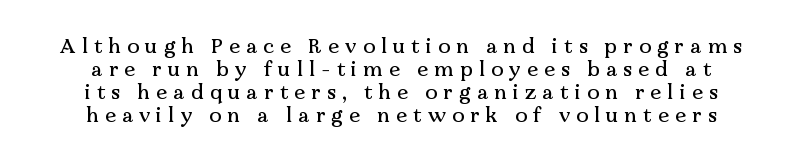
Q: Is the text italic (slanted)? A: No, it is upright.
Q: Is the text underlined? A: No.
Q: Is the spacing between letters normal or unusually wide? A: Unusually wide.
Q: Is the spacing between lines tight, normal or loose? A: Tight.
